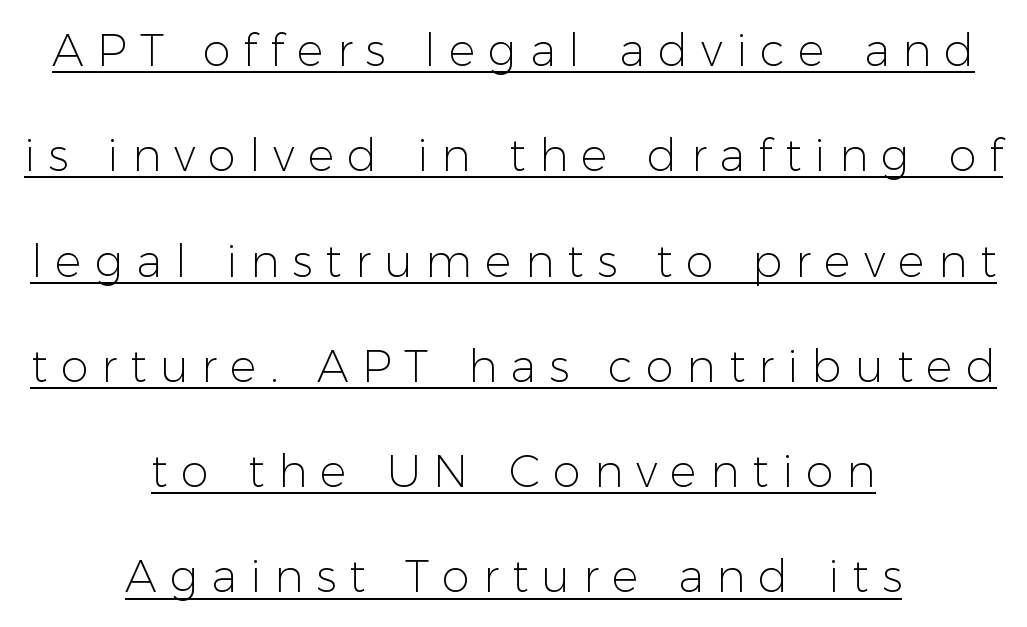
{"serif": "no", "italic": "no", "bold": "no", "weight": "light", "width": "normal", "stroke_contrast": "low", "x_height": "medium", "monospaced": "no", "underline": "yes", "align": "center", "line_spacing": "loose", "line_spacing_ratio": 2.34, "letter_spacing": "wide", "letter_spacing_em": 0.29, "glyph_px": 45}
